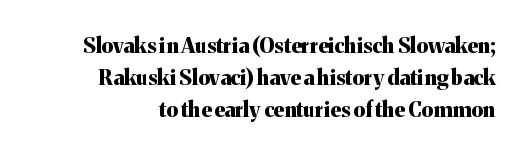
Q: Is the text bold? A: Yes.
Q: Is the text italic (slanted)? A: No, it is upright.
Q: Is the text underlined? A: No.
Q: Is the spacing between letters normal or unusually wide? A: Normal.
Q: Is the spacing between lines tight, normal or loose? A: Normal.
